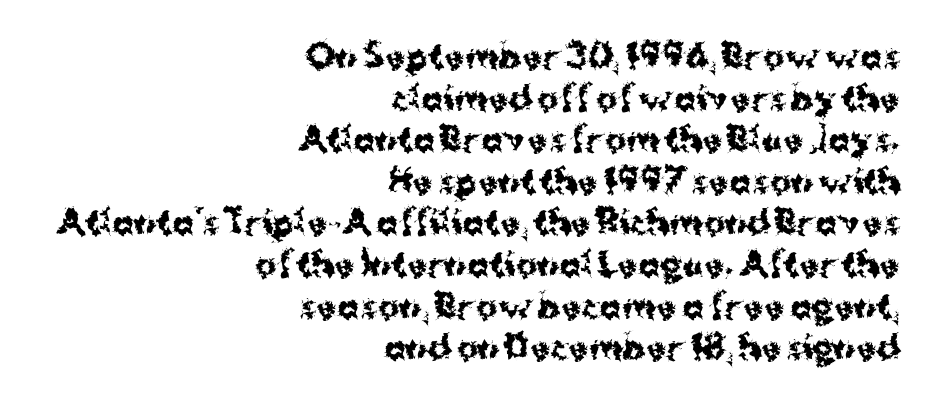
{"serif": "no", "italic": "no", "bold": "yes", "weight": "bold", "width": "normal", "stroke_contrast": "medium", "x_height": "medium", "monospaced": "no", "underline": "no", "align": "right", "line_spacing": "normal", "line_spacing_ratio": 1.3, "letter_spacing": "normal", "letter_spacing_em": 0.0, "glyph_px": 32}
